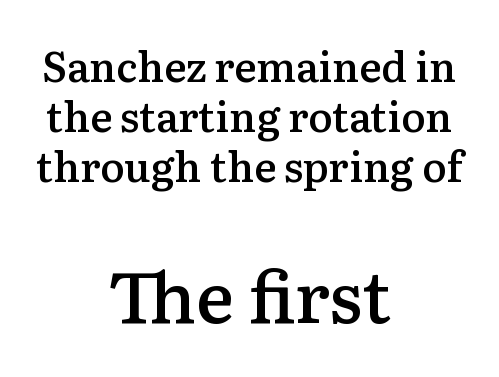
These lines are centered, leaving both edges ragged. Descender tails drop into unmarked territory. Tracking value appears to be zero — textbook default spacing. Proportional: the letters do not fall into vertical columns.
